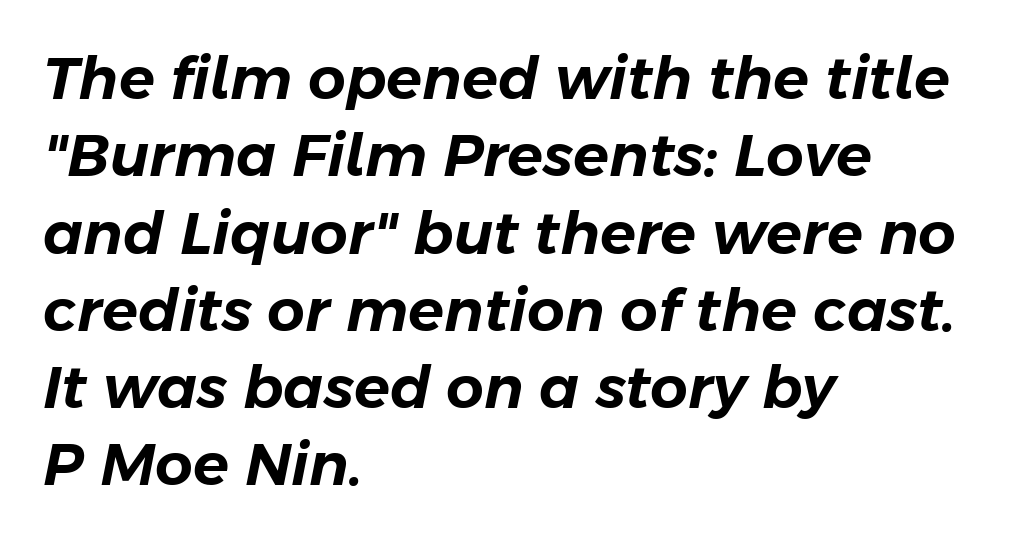
{"italic": "yes", "lean": "right", "slant_degrees": 11, "width": "normal", "stroke_contrast": "low", "x_height": "medium", "monospaced": "no", "underline": "no", "align": "left", "line_spacing": "normal", "line_spacing_ratio": 1.31, "letter_spacing": "normal", "letter_spacing_em": 0.0, "glyph_px": 59}
